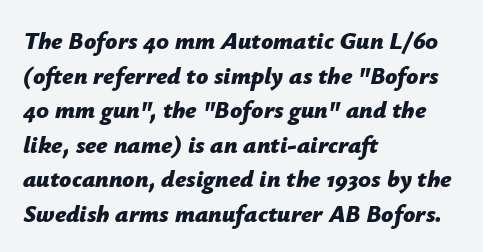
{"italic": "yes", "lean": "right", "slant_degrees": 12, "bold": "yes", "underline": "no", "align": "left", "line_spacing": "normal", "line_spacing_ratio": 1.44, "letter_spacing": "normal", "letter_spacing_em": 0.0, "glyph_px": 24}
